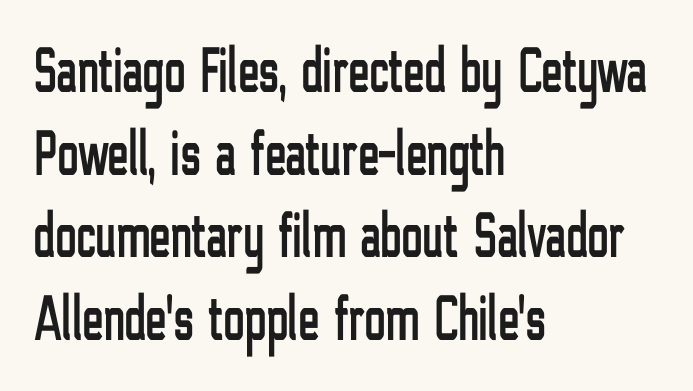
The image shows 64 px condensed sans-serif type, upright; set left-aligned, normal line spacing (1.29x), normal letter spacing, not underlined; low stroke contrast and a medium x-height.
